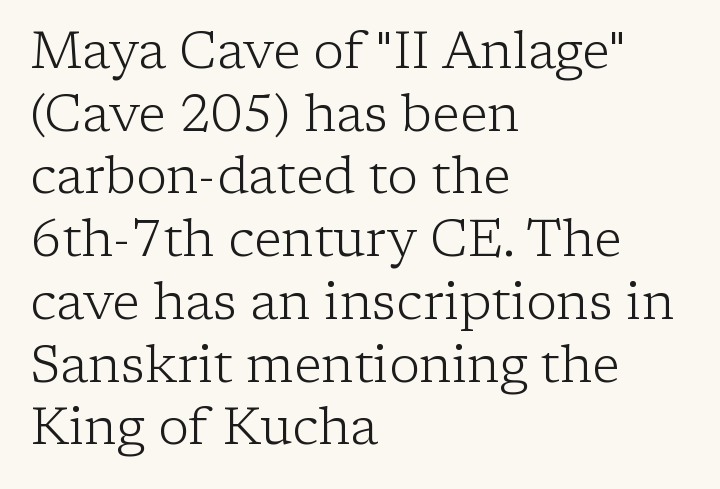
The image shows 51 px light serif type, upright; set left-aligned, line spacing 1.23x, normal letter spacing, not underlined; low stroke contrast and a medium x-height.
